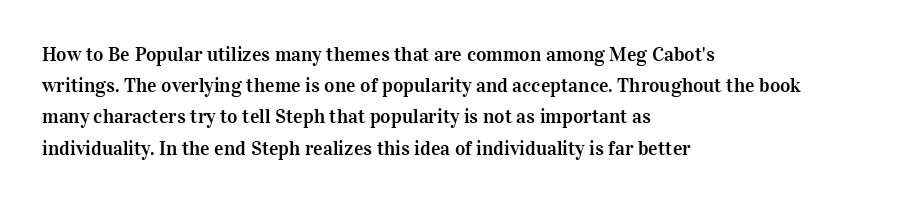
The image shows 20 px text type, upright; set left-aligned, normal line spacing (1.56x), normal letter spacing, not underlined.
